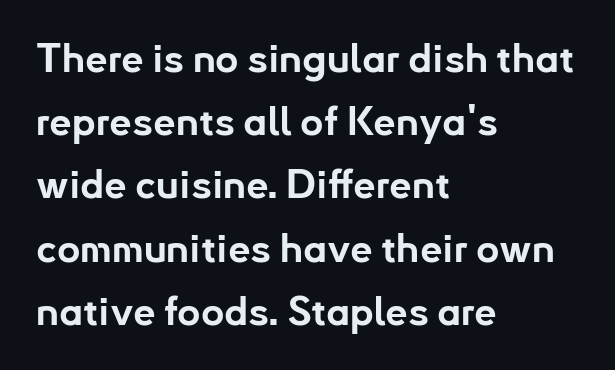
No feet cap the strokes, marking this as sans-serif type. How would I describe the line gaps? Plain and ordinary. Teacher's note: observe the even left margin — that is flush-left alignment. On the weight axis this lands at bold, roughly 700. Look at the tracking — it's just the regular setting, nothing added. Nope, not italic — everything's standing straight.
